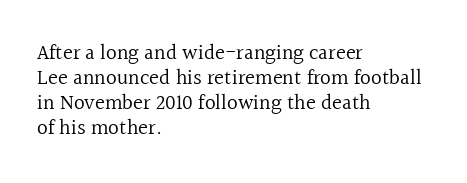
{"italic": "no", "bold": "no", "underline": "no", "align": "left", "line_spacing_ratio": 1.19, "letter_spacing": "normal", "letter_spacing_em": 0.0, "glyph_px": 21}
